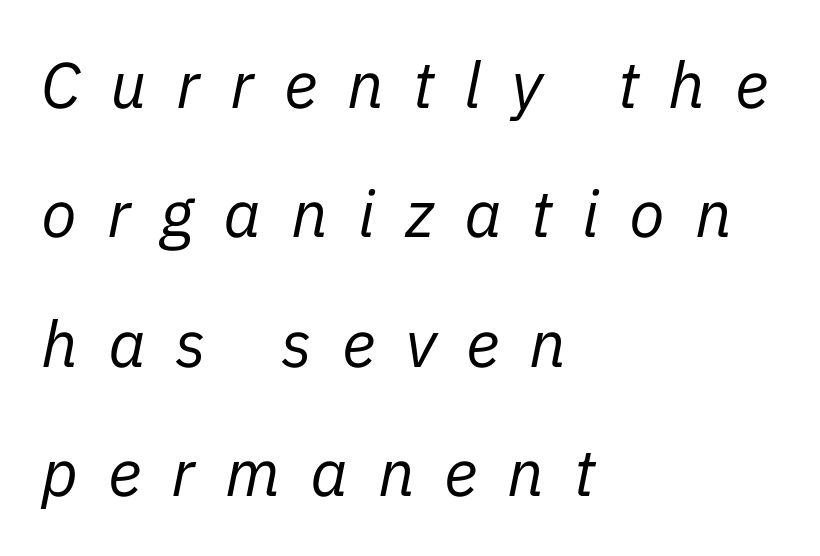
The image shows 65 px regular-weight type, italic (leaning right); set left-aligned, loose line spacing (1.99x), unusually wide letter spacing (+0.46 em), not underlined; low stroke contrast and a medium x-height.
